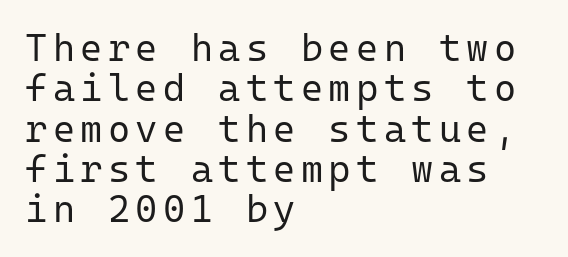
{"serif": "no", "italic": "no", "bold": "no", "weight": "regular", "width": "normal", "stroke_contrast": "low", "x_height": "medium", "monospaced": "yes", "underline": "no", "align": "left", "line_spacing": "tight", "line_spacing_ratio": 1.06, "glyph_px": 38}
